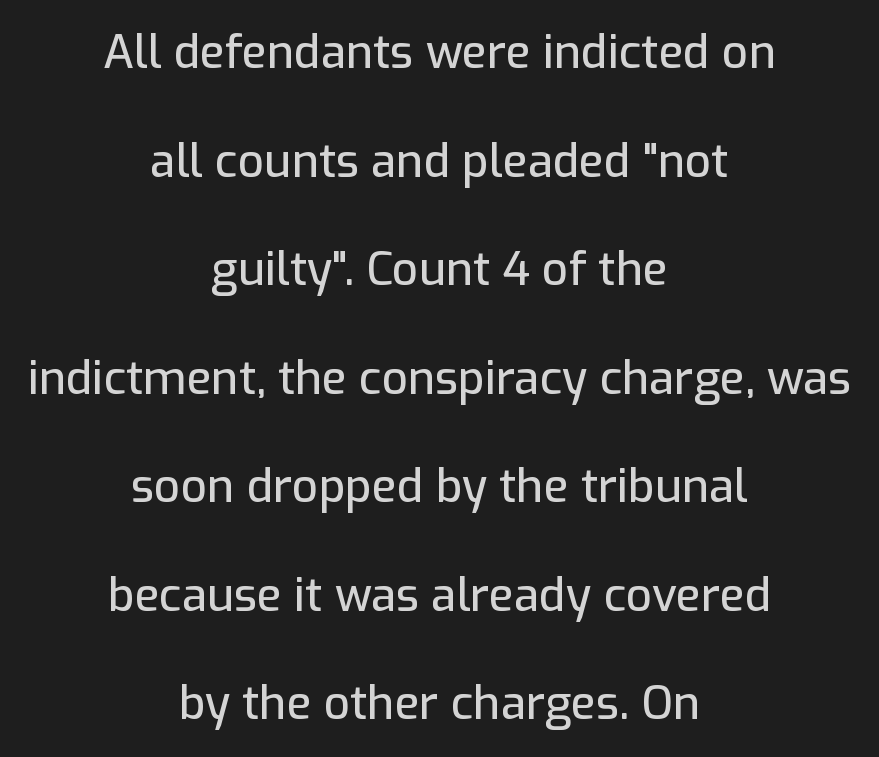
You could not count columns in this text — the font is proportionally spaced. This sample trades compactness for vertical openness between lines. The letters stand upright; this is a roman face. The font family rendered here belongs to the sans-serif group. Decoration check: the copy has no underline. Here the glyphs are tracked normally, forming tight word shapes.
